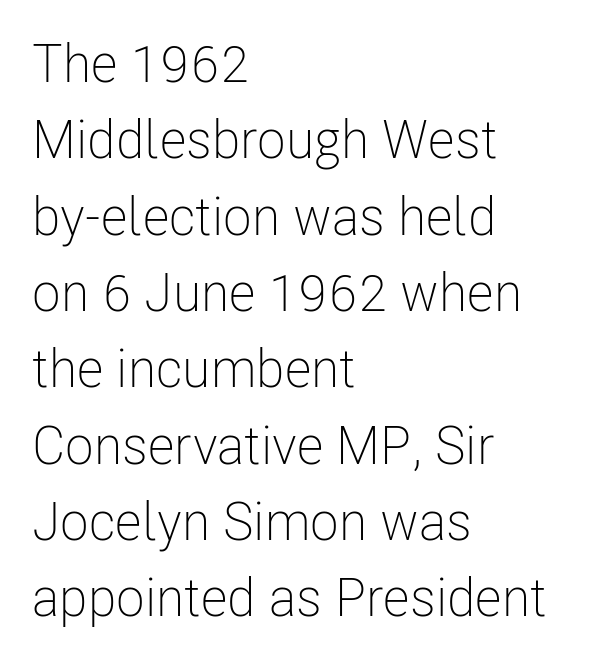
Q: Is the text bold? A: No.
Q: Is the text italic (slanted)? A: No, it is upright.
Q: Is the typeface a serif or a sans-serif typeface? A: Sans-serif.
Q: Is the text underlined? A: No.
Q: How is the paragraph aligned? A: Left-aligned.
Q: Is the spacing between letters normal or unusually wide? A: Normal.
Q: Is the spacing between lines tight, normal or loose? A: Normal.
Q: Width (condensed, normal, or wide)? A: Condensed.
Q: Stroke contrast? A: Low.
Q: x-height? A: Medium.
Q: Monospaced? A: No.
